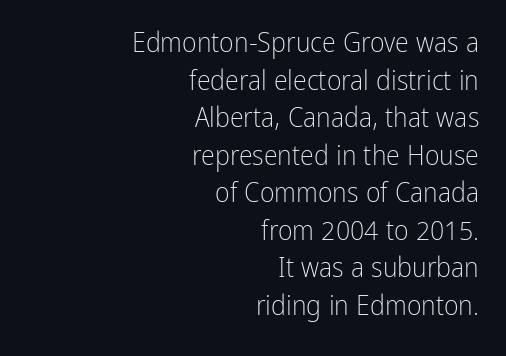
Rendered with straight, roman letterforms. A normal amount of white space separates one row of letters from the next. Font category for this specimen: sans-serif. Which margin do the lines hug? The right one — the left edge is uneven. Do the characters align in a grid? No, the font is proportional. Is the letter spacing exaggerated? No — it looks like the ordinary default.
